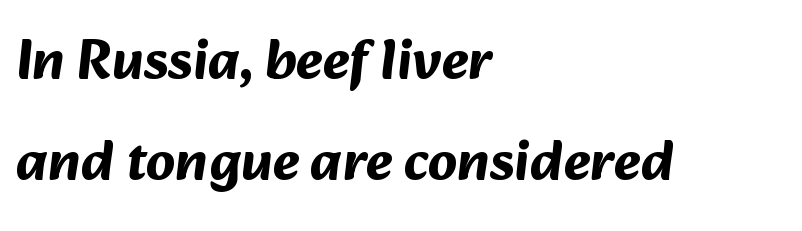
Q: Is the text bold? A: Yes.
Q: Is the typeface a serif or a sans-serif typeface? A: Sans-serif.
Q: Is the text underlined? A: No.
Q: How is the paragraph aligned? A: Left-aligned.
Q: Is the spacing between letters normal or unusually wide? A: Normal.
Q: Width (condensed, normal, or wide)? A: Normal.
Q: Stroke contrast? A: Medium.
Q: x-height? A: Medium.
Q: Monospaced? A: No.
